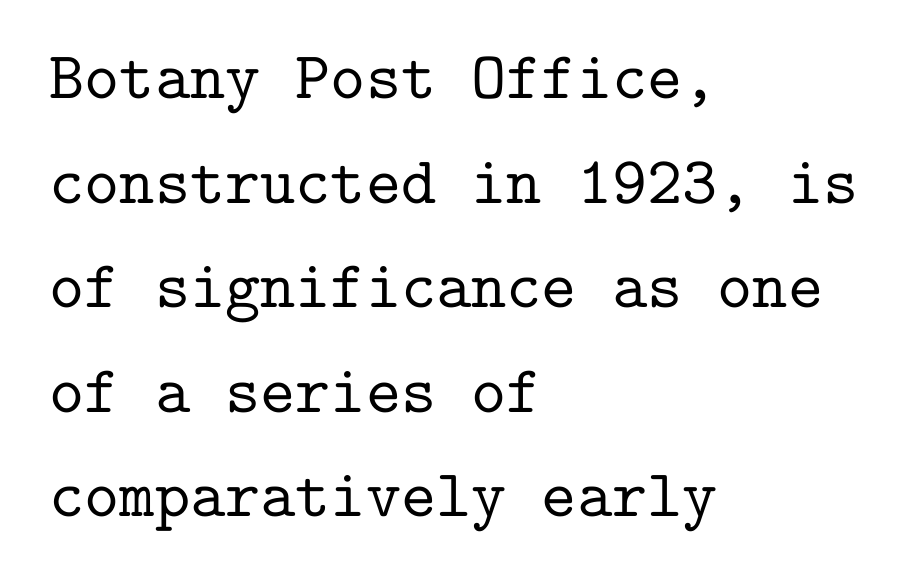
{"serif": "yes", "italic": "no", "width": "normal", "stroke_contrast": "low", "x_height": "medium", "monospaced": "yes", "underline": "no", "align": "left", "line_spacing": "normal", "line_spacing_ratio": 1.56, "letter_spacing": "normal", "letter_spacing_em": 0.0, "glyph_px": 67}
